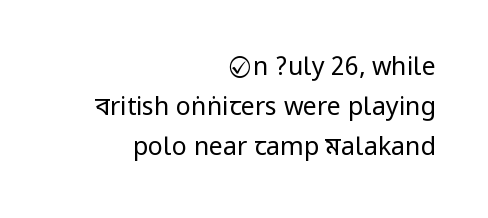
The compositor pushed each line to the right boundary. Successive baselines arrive at the customary interval. The letters sit at their default tracking, neither squeezed nor spread. Descender tails drop into unmarked territory.
